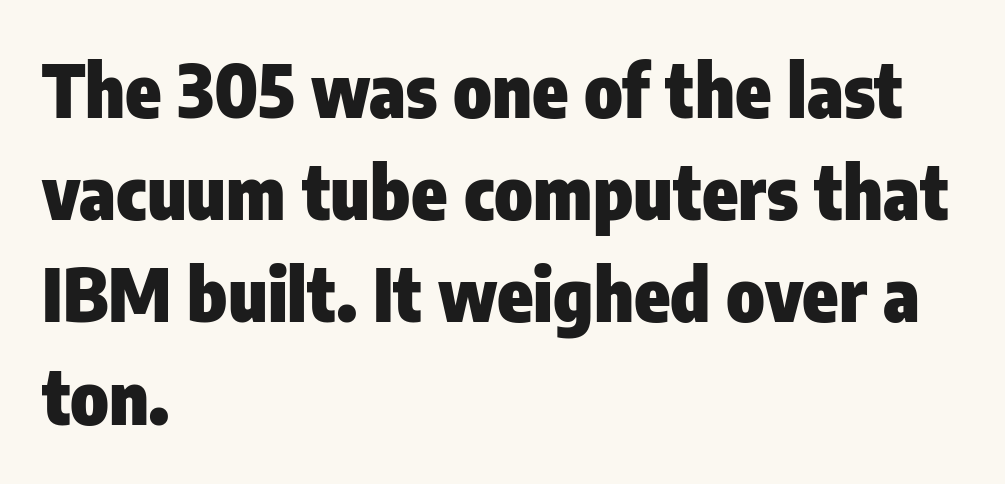
Q: Is the text bold? A: Yes.
Q: Is the text italic (slanted)? A: No, it is upright.
Q: Is the typeface a serif or a sans-serif typeface? A: Sans-serif.
Q: Is the text underlined? A: No.
Q: How is the paragraph aligned? A: Left-aligned.
Q: Is the spacing between letters normal or unusually wide? A: Normal.
Q: Is the spacing between lines tight, normal or loose? A: Normal.
Q: Width (condensed, normal, or wide)? A: Condensed.
Q: Stroke contrast? A: Low.
Q: x-height? A: Medium.
Q: Monospaced? A: No.
